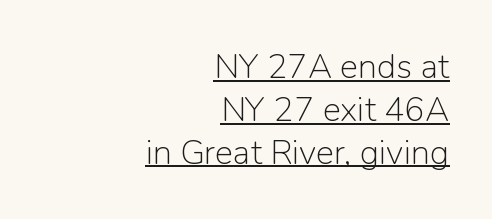
Q: Is the text bold? A: No.
Q: Is the text italic (slanted)? A: No, it is upright.
Q: Is the typeface a serif or a sans-serif typeface? A: Sans-serif.
Q: Is the text underlined? A: Yes.
Q: How is the paragraph aligned? A: Right-aligned.
Q: Is the spacing between letters normal or unusually wide? A: Normal.
Q: Is the spacing between lines tight, normal or loose? A: Normal.
Q: Width (condensed, normal, or wide)? A: Normal.
Q: Stroke contrast? A: Low.
Q: x-height? A: Medium.
Q: Monospaced? A: No.
